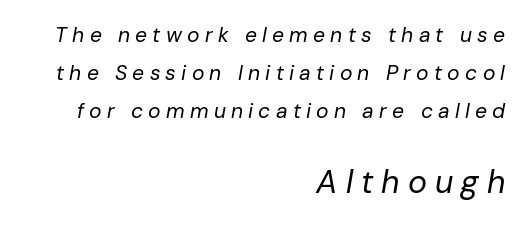
{"italic": "yes", "lean": "right", "slant_degrees": 10, "bold": "no", "weight": "regular", "width": "normal", "stroke_contrast": "low", "x_height": "medium", "monospaced": "no", "underline": "no", "align": "right", "line_spacing_ratio": 1.82, "letter_spacing": "wide", "letter_spacing_em": 0.25, "larger_block": "second", "size_ratio": 1.52, "glyph_px": 32}
